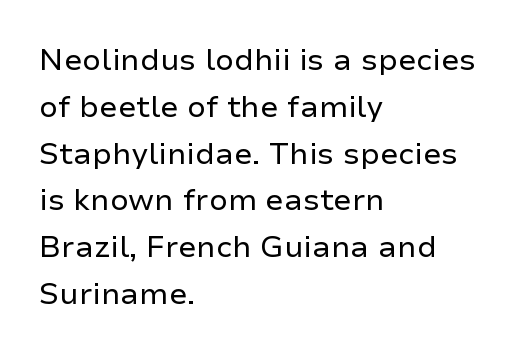
These lines are composed in type without serifs. Where is the straight margin? On the left. One glance says typical: line gaps are just what's usual. This is not heavy type; no bold has been used. Students, note that the glyphs here touch the page at normal intervals. The space beneath each line is pristine and unruled.
